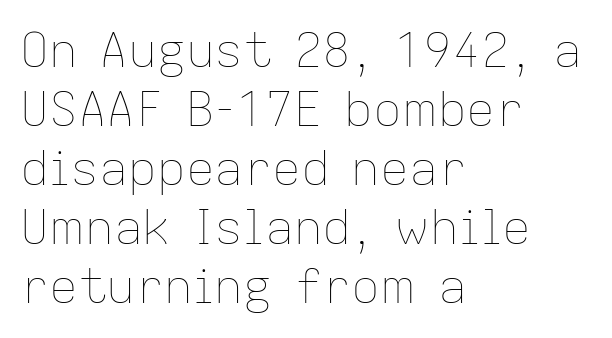
The image shows 48 px thin type, upright; set left-aligned, line spacing 1.23x, normal letter spacing, not underlined; low stroke contrast and a medium x-height.
